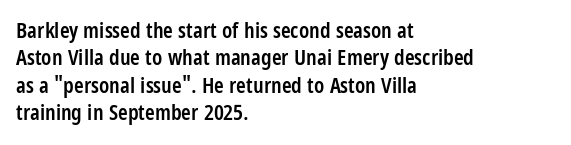
{"italic": "no", "bold": "semi", "underline": "no", "align": "left", "line_spacing_ratio": 1.24, "letter_spacing": "normal", "letter_spacing_em": 0.0, "glyph_px": 22}
